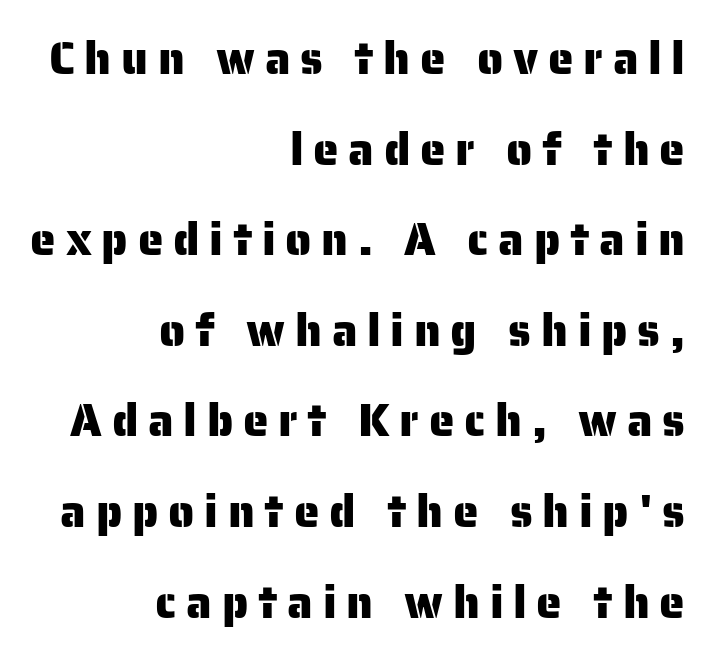
Q: Is the text italic (slanted)? A: No, it is upright.
Q: Is the typeface a serif or a sans-serif typeface? A: Sans-serif.
Q: Is the text underlined? A: No.
Q: How is the paragraph aligned? A: Right-aligned.
Q: Is the spacing between letters normal or unusually wide? A: Unusually wide.
Q: Is the spacing between lines tight, normal or loose? A: Loose.
Q: Width (condensed, normal, or wide)? A: Normal.
Q: Stroke contrast? A: Low.
Q: x-height? A: Medium.
Q: Monospaced? A: No.
